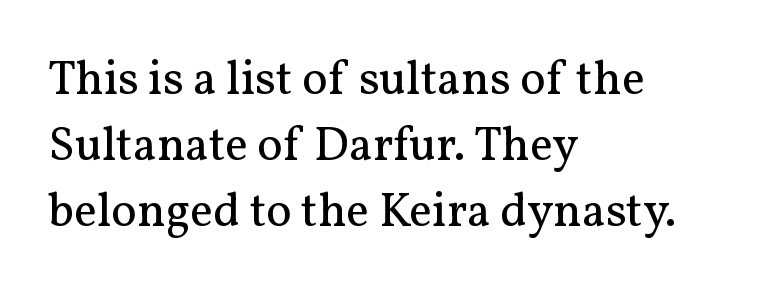
{"serif": "yes", "italic": "no", "bold": "no", "weight": "regular", "width": "normal", "stroke_contrast": "medium", "x_height": "medium", "monospaced": "no", "underline": "no", "align": "left", "line_spacing": "normal", "line_spacing_ratio": 1.38, "letter_spacing": "normal", "letter_spacing_em": 0.0, "glyph_px": 48}
